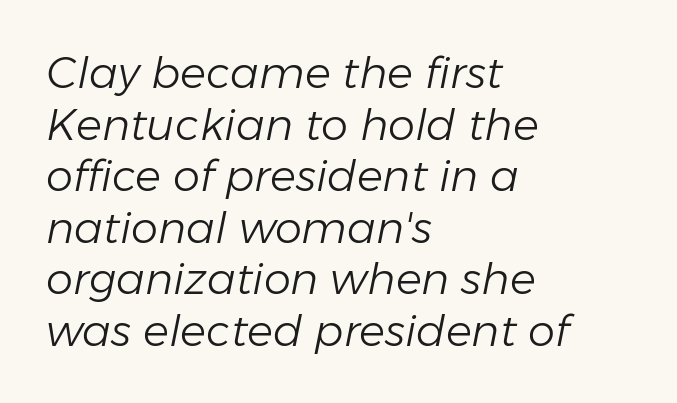
{"italic": "yes", "lean": "right", "slant_degrees": 11, "bold": "no", "weight": "light", "width": "normal", "stroke_contrast": "low", "x_height": "medium", "monospaced": "no", "underline": "no", "align": "left", "line_spacing_ratio": 1.2, "letter_spacing": "normal", "letter_spacing_em": 0.0, "glyph_px": 43}
